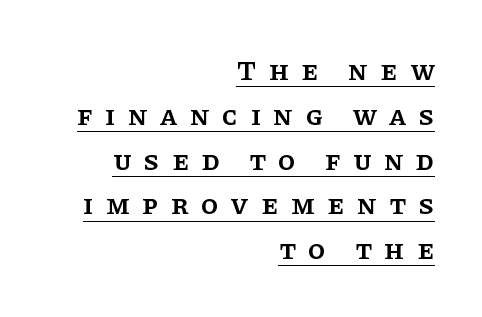
The leading is moderate, giving the passage an even texture. Upright lettering throughout. Proportional: the letters do not fall into vertical columns. Examine the stroke ends and you'll spot serifs. Slightly chunky letters — semibold, I'd say, not full bold. The rendering anchors every line to the right-hand side.
